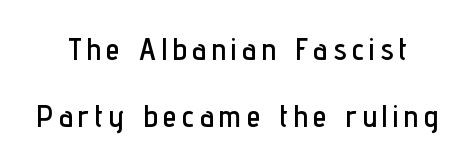
{"serif": "no", "italic": "no", "width": "condensed", "stroke_contrast": "low", "x_height": "medium", "monospaced": "no", "underline": "no", "line_spacing": "loose", "line_spacing_ratio": 2.17, "glyph_px": 31}
